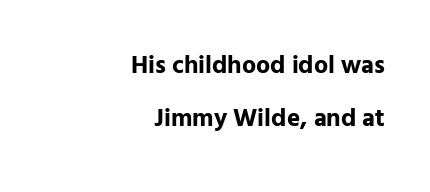
Q: Is the text bold? A: Yes.
Q: Is the text italic (slanted)? A: No, it is upright.
Q: Is the text underlined? A: No.
Q: How is the paragraph aligned? A: Right-aligned.
Q: Is the spacing between letters normal or unusually wide? A: Normal.
Q: Is the spacing between lines tight, normal or loose? A: Loose.
